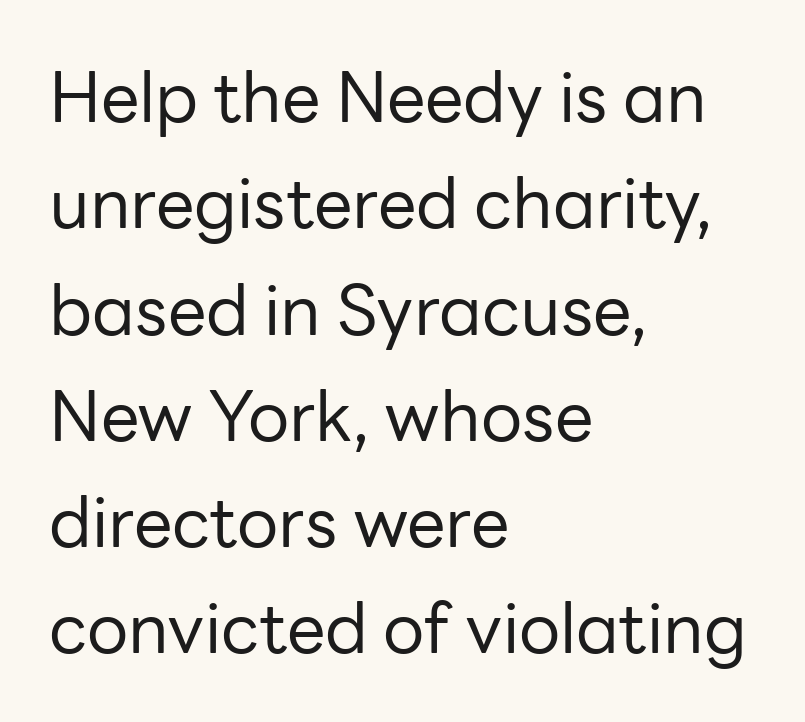
The image shows 69 px regular-weight sans-serif type, upright; set left-aligned, normal line spacing (1.54x), normal letter spacing, not underlined; low stroke contrast and a medium x-height.
